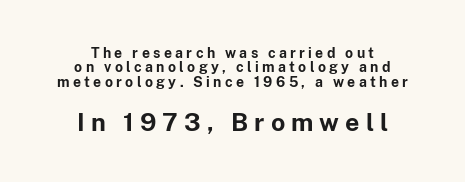
{"italic": "no", "bold": "yes", "underline": "no", "align": "center", "line_spacing": "tight", "line_spacing_ratio": 1.03, "letter_spacing": "wide", "letter_spacing_em": 0.24, "larger_block": "second", "size_ratio": 1.79, "glyph_px": 25}
